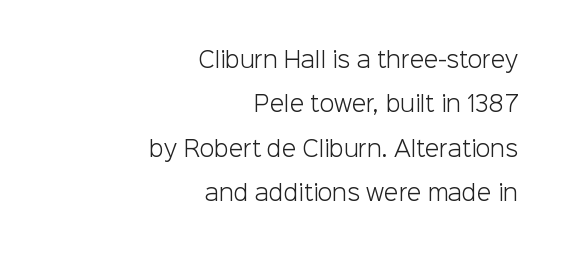
{"italic": "no", "bold": "no", "underline": "no", "align": "right", "line_spacing": "loose", "line_spacing_ratio": 2.11, "letter_spacing": "normal", "letter_spacing_em": 0.0, "glyph_px": 21}
